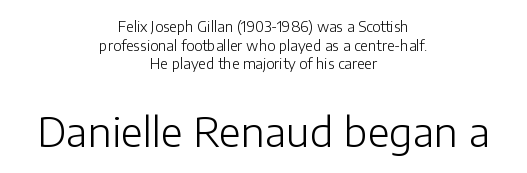
Q: Is the text bold? A: No.
Q: Is the text italic (slanted)? A: No, it is upright.
Q: Is the typeface a serif or a sans-serif typeface? A: Sans-serif.
Q: Is the text underlined? A: No.
Q: How is the paragraph aligned? A: Centered.
Q: Is the spacing between letters normal or unusually wide? A: Normal.
Q: Is the spacing between lines tight, normal or loose? A: Normal.
Q: Which block of text is set in a larger size, the first (top) or the second (bottom)? A: The second (bottom) one.
Q: Width (condensed, normal, or wide)? A: Normal.
Q: Stroke contrast? A: Low.
Q: x-height? A: Medium.
Q: Monospaced? A: No.
